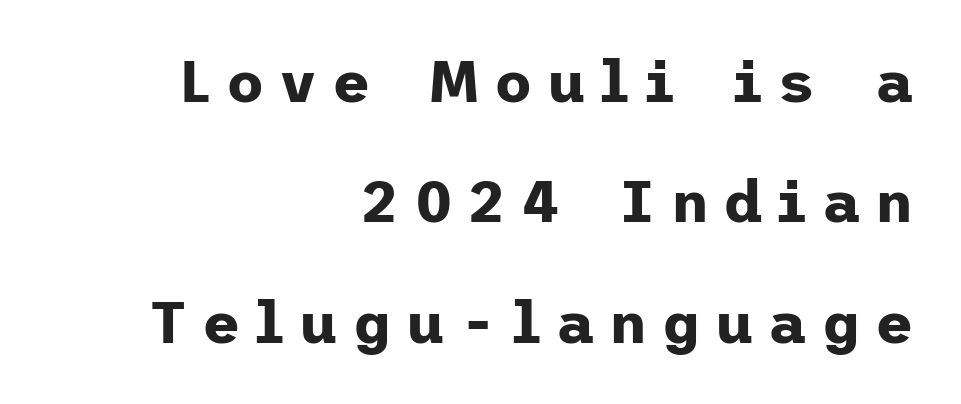
Q: Is the text bold? A: Yes.
Q: Is the text italic (slanted)? A: No, it is upright.
Q: Is the typeface a serif or a sans-serif typeface? A: Sans-serif.
Q: Is the text underlined? A: No.
Q: How is the paragraph aligned? A: Right-aligned.
Q: Is the spacing between letters normal or unusually wide? A: Unusually wide.
Q: Is the spacing between lines tight, normal or loose? A: Loose.
Q: Width (condensed, normal, or wide)? A: Normal.
Q: Stroke contrast? A: Low.
Q: x-height? A: Medium.
